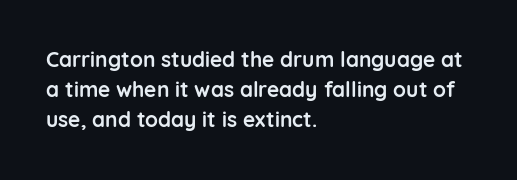
Q: Is the text bold? A: Yes.
Q: Is the text italic (slanted)? A: No, it is upright.
Q: Is the text underlined? A: No.
Q: How is the paragraph aligned? A: Left-aligned.
Q: Is the spacing between letters normal or unusually wide? A: Normal.
Q: Is the spacing between lines tight, normal or loose? A: Normal.
